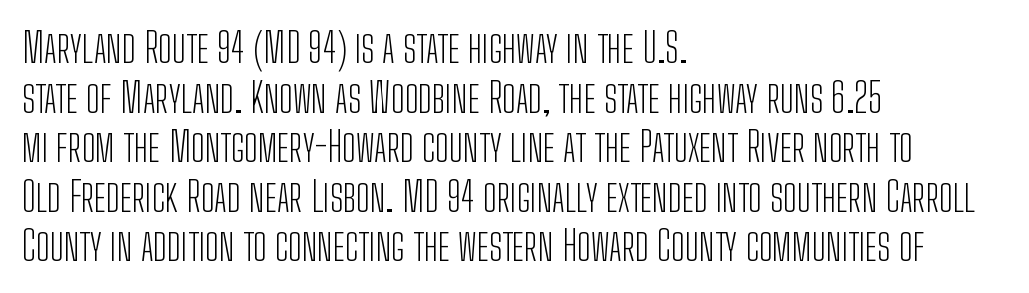
The image shows 41 px light, condensed sans-serif type, upright; set left-aligned, line spacing 1.21x, normal letter spacing, not underlined; low stroke contrast and a medium x-height.
